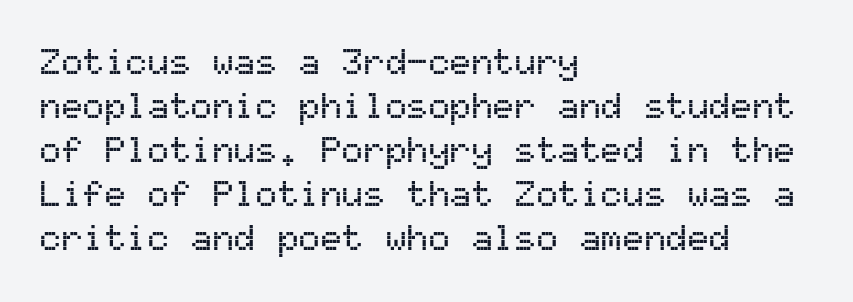
{"serif": "no", "italic": "no", "width": "normal", "stroke_contrast": "medium", "x_height": "medium", "monospaced": "yes", "underline": "no", "align": "left", "line_spacing_ratio": 1.22, "letter_spacing": "normal", "letter_spacing_em": 0.0, "glyph_px": 36}
